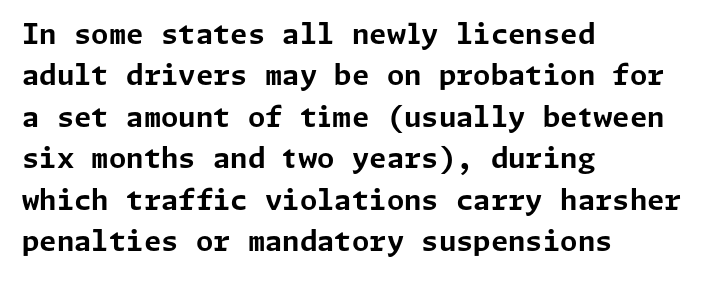
Q: Is the text bold? A: Yes.
Q: Is the text italic (slanted)? A: No, it is upright.
Q: Is the typeface a serif or a sans-serif typeface? A: Sans-serif.
Q: Is the text underlined? A: No.
Q: How is the paragraph aligned? A: Left-aligned.
Q: Is the spacing between letters normal or unusually wide? A: Normal.
Q: Is the spacing between lines tight, normal or loose? A: Normal.
Q: Width (condensed, normal, or wide)? A: Normal.
Q: Stroke contrast? A: Low.
Q: x-height? A: Medium.
